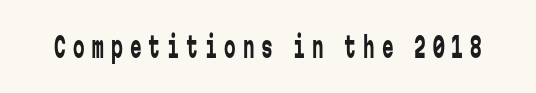
Q: Is the text bold? A: No.
Q: Is the text italic (slanted)? A: No, it is upright.
Q: Is the typeface a serif or a sans-serif typeface? A: Sans-serif.
Q: Is the text underlined? A: No.
Q: Is the spacing between letters normal or unusually wide? A: Unusually wide.
Q: Width (condensed, normal, or wide)? A: Condensed.
Q: Stroke contrast? A: Low.
Q: x-height? A: Medium.
Q: Monospaced? A: Yes.
